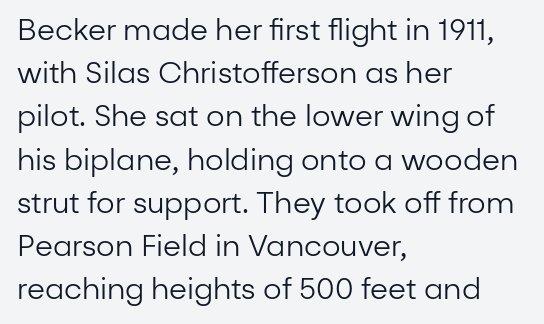
Observe the absence of serifs on each vertical stroke in this sample. Short and long lines alike share a common starting point at left. Think standard paragraph weight, or any step lighter than that. The rendering uses natural spacing where letterforms have individual widths. Glyph-to-glyph distance matches everyday printed text. The lettering stays uniformly vertical, giving the passage a roman look.
